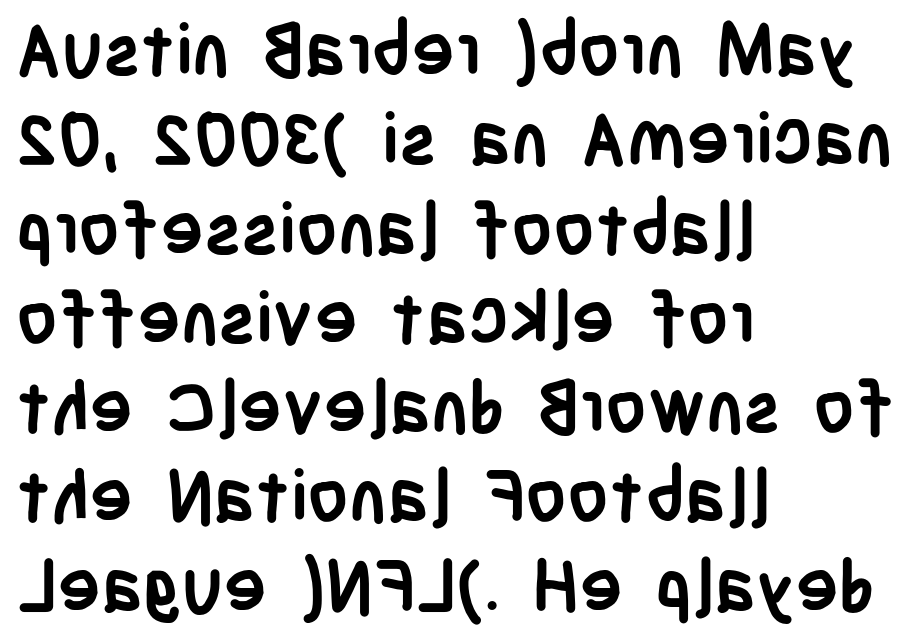
Q: Is the text bold? A: Yes.
Q: Is the text italic (slanted)? A: No, it is upright.
Q: Is the typeface a serif or a sans-serif typeface? A: Sans-serif.
Q: Is the text underlined? A: No.
Q: How is the paragraph aligned? A: Left-aligned.
Q: Is the spacing between letters normal or unusually wide? A: Normal.
Q: Width (condensed, normal, or wide)? A: Condensed.
Q: Stroke contrast? A: Low.
Q: x-height? A: Large.
Q: Monospaced? A: No.
